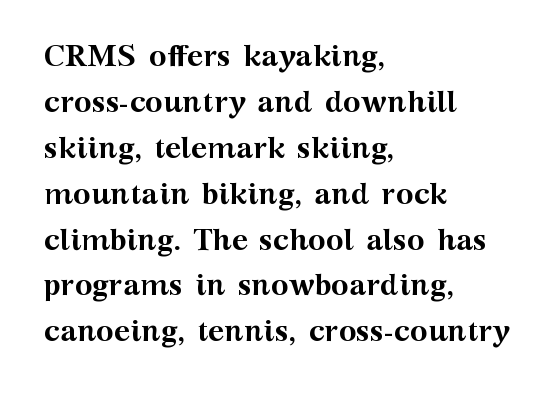
The image shows 30 px semibold, wide serif type, upright; set left-aligned, normal line spacing (1.53x), normal letter spacing, not underlined; medium stroke contrast and a medium x-height.
